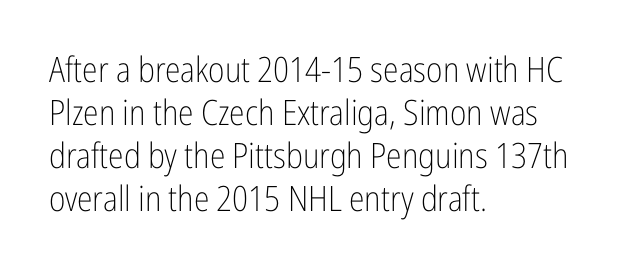
The image shows 35 px light, condensed sans-serif type, upright; set left-aligned, line spacing 1.23x, normal letter spacing, not underlined; low stroke contrast and a medium x-height.
